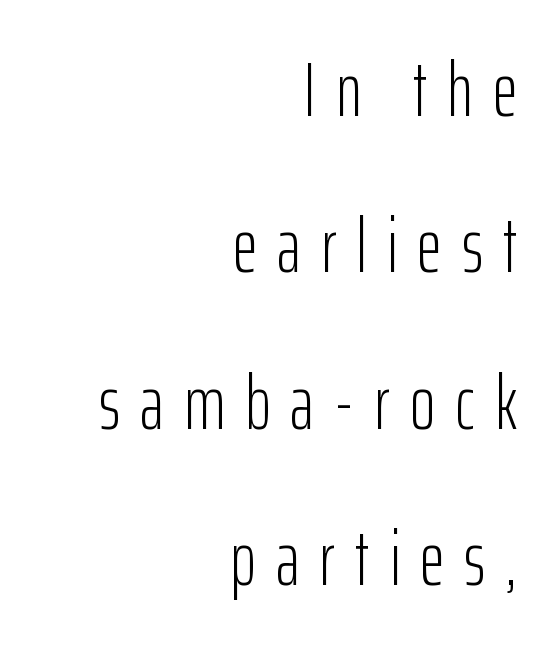
The image shows 77 px light, condensed sans-serif type, upright; set right-aligned, loose line spacing (2.03x), unusually wide letter spacing (+0.26 em), not underlined; low stroke contrast and a medium x-height.
